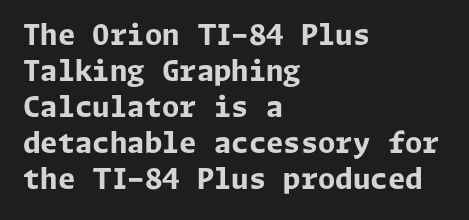
Q: Is the text bold? A: Yes.
Q: Is the text italic (slanted)? A: No, it is upright.
Q: Is the typeface a serif or a sans-serif typeface? A: Sans-serif.
Q: Is the text underlined? A: No.
Q: How is the paragraph aligned? A: Left-aligned.
Q: Is the spacing between letters normal or unusually wide? A: Normal.
Q: Is the spacing between lines tight, normal or loose? A: Normal.
Q: Width (condensed, normal, or wide)? A: Normal.
Q: Stroke contrast? A: Low.
Q: x-height? A: Medium.
